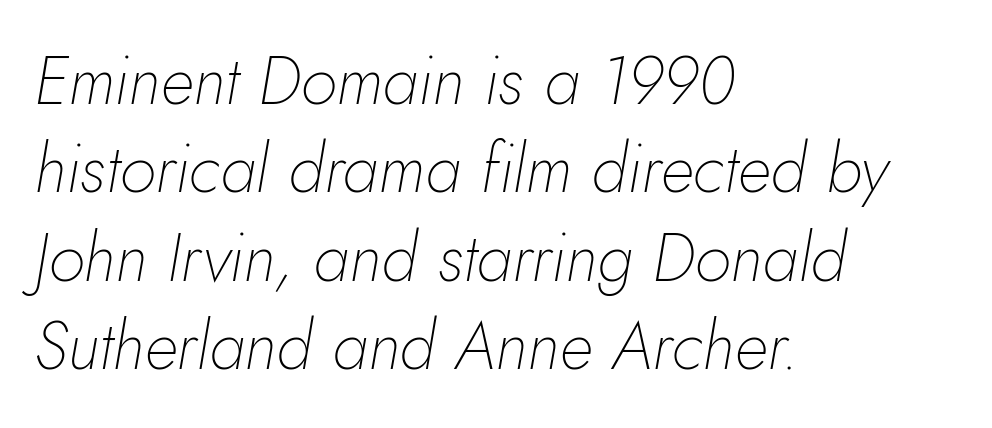
Q: Is the text bold? A: No.
Q: Is the text italic (slanted)? A: Yes, it leans right by about 10 degrees.
Q: Is the text underlined? A: No.
Q: How is the paragraph aligned? A: Left-aligned.
Q: Is the spacing between letters normal or unusually wide? A: Normal.
Q: Is the spacing between lines tight, normal or loose? A: Normal.
Q: Width (condensed, normal, or wide)? A: Normal.
Q: Stroke contrast? A: Low.
Q: x-height? A: Small.
Q: Monospaced? A: No.
